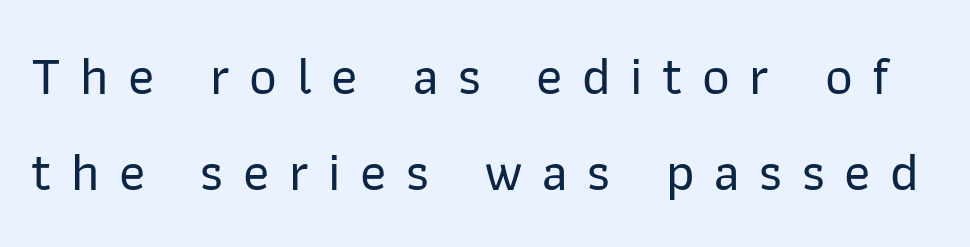
It's the straight-up-and-down kind of type. These lines are rendered in a variable-pitch font. Underline: absent. Regarding serifs, this sample does without them.
